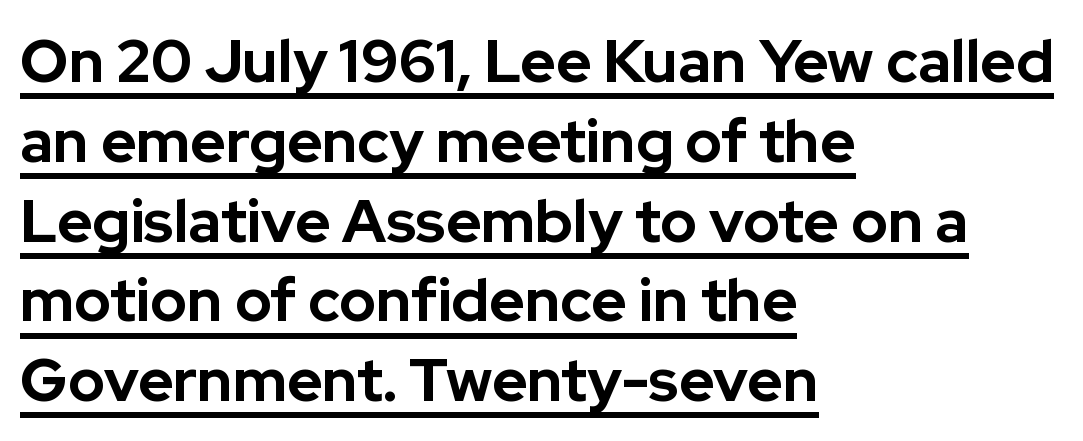
Q: Is the text bold? A: Yes.
Q: Is the text italic (slanted)? A: No, it is upright.
Q: Is the typeface a serif or a sans-serif typeface? A: Sans-serif.
Q: Is the text underlined? A: Yes.
Q: How is the paragraph aligned? A: Left-aligned.
Q: Is the spacing between letters normal or unusually wide? A: Normal.
Q: Is the spacing between lines tight, normal or loose? A: Normal.
Q: Width (condensed, normal, or wide)? A: Normal.
Q: Stroke contrast? A: Low.
Q: x-height? A: Medium.
Q: Monospaced? A: No.
